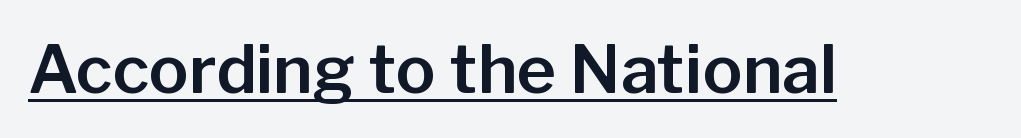
These lines were composed using upright roman letters. The rendering keeps characters at their native spacing. Proportional: the letters do not fall into vertical columns. A typesetter would label this face a sans. Underline: present.
